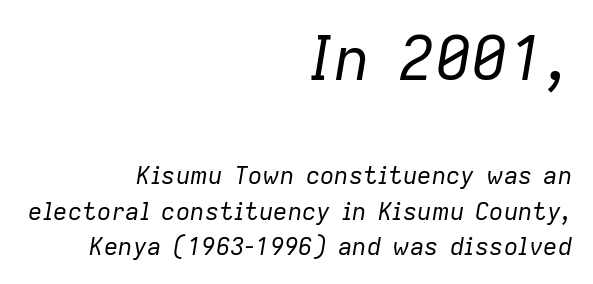
Q: Is the text bold? A: No.
Q: Is the text italic (slanted)? A: Yes, it leans right by about 9 degrees.
Q: Is the text underlined? A: No.
Q: How is the paragraph aligned? A: Right-aligned.
Q: Is the spacing between letters normal or unusually wide? A: Normal.
Q: Is the spacing between lines tight, normal or loose? A: Normal.
Q: Which block of text is set in a larger size, the first (top) or the second (bottom)? A: The first (top) one.
Q: Width (condensed, normal, or wide)? A: Normal.
Q: Stroke contrast? A: Low.
Q: x-height? A: Medium.
Q: Monospaced? A: No.
